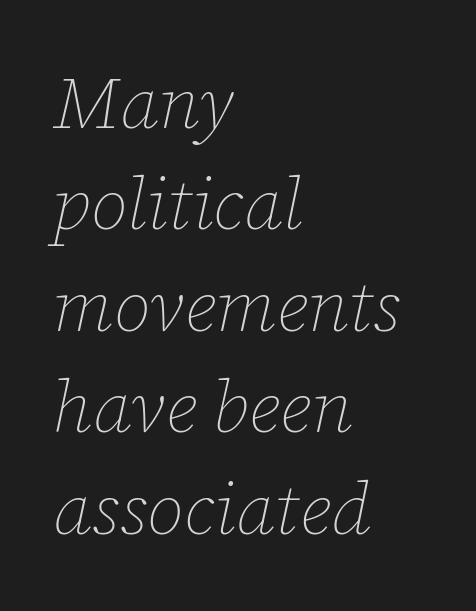
Q: Is the text bold? A: No.
Q: Is the text italic (slanted)? A: Yes, it leans right by about 12 degrees.
Q: Is the text underlined? A: No.
Q: How is the paragraph aligned? A: Left-aligned.
Q: Is the spacing between letters normal or unusually wide? A: Normal.
Q: Is the spacing between lines tight, normal or loose? A: Normal.
Q: Width (condensed, normal, or wide)? A: Normal.
Q: Stroke contrast? A: Low.
Q: x-height? A: Medium.
Q: Monospaced? A: No.
